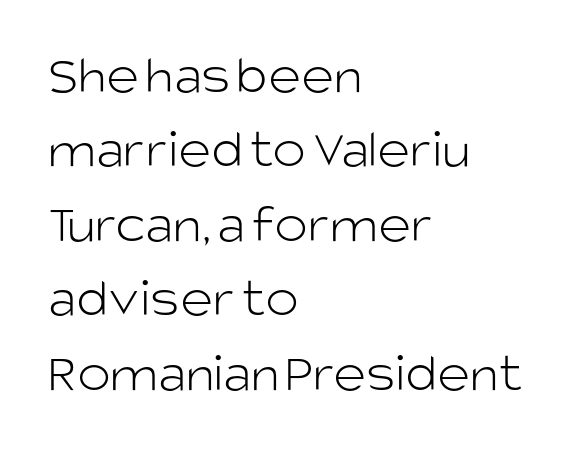
Q: Is the text bold? A: No.
Q: Is the text italic (slanted)? A: No, it is upright.
Q: Is the typeface a serif or a sans-serif typeface? A: Sans-serif.
Q: Is the text underlined? A: No.
Q: How is the paragraph aligned? A: Left-aligned.
Q: Is the spacing between letters normal or unusually wide? A: Normal.
Q: Is the spacing between lines tight, normal or loose? A: Normal.
Q: Width (condensed, normal, or wide)? A: Normal.
Q: Stroke contrast? A: Low.
Q: x-height? A: Large.
Q: Monospaced? A: No.
